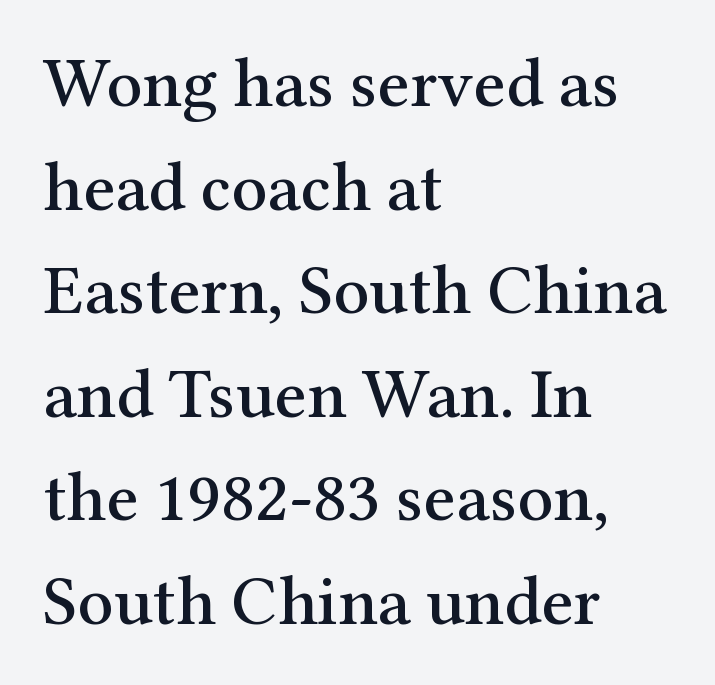
{"serif": "yes", "italic": "no", "width": "normal", "stroke_contrast": "medium", "x_height": "medium", "monospaced": "no", "underline": "no", "align": "left", "line_spacing": "normal", "line_spacing_ratio": 1.48, "letter_spacing": "normal", "letter_spacing_em": 0.0, "glyph_px": 70}
